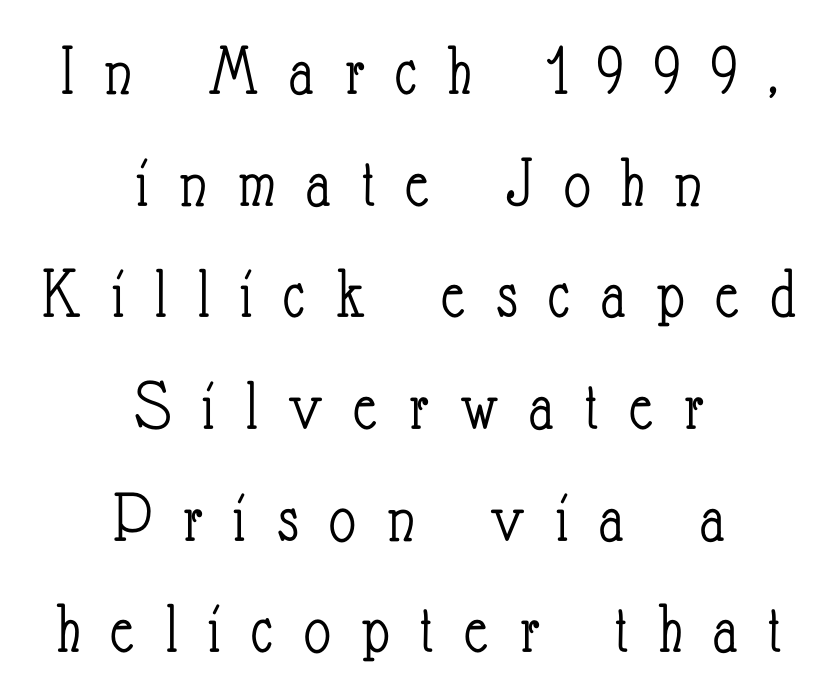
{"italic": "no", "bold": "no", "weight": "light", "width": "condensed", "stroke_contrast": "low", "x_height": "small", "monospaced": "no", "underline": "no", "align": "center", "line_spacing": "normal", "line_spacing_ratio": 1.53, "letter_spacing": "wide", "letter_spacing_em": 0.42, "glyph_px": 73}
